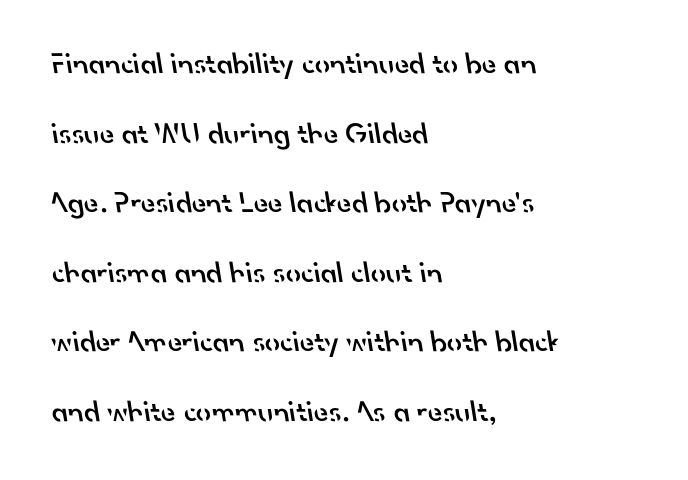
{"serif": "no", "bold": "semi", "weight": "semibold", "width": "normal", "stroke_contrast": "low", "x_height": "small", "monospaced": "no", "underline": "no", "align": "left", "line_spacing": "loose", "line_spacing_ratio": 2.32, "letter_spacing": "normal", "letter_spacing_em": 0.0, "glyph_px": 30}
